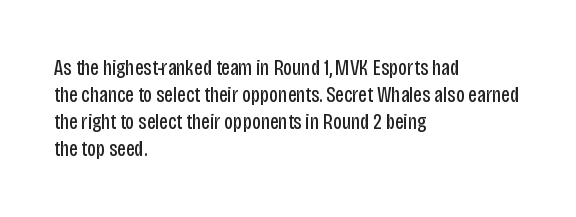
The image shows 22 px text type, upright; set left-aligned, line spacing 1.23x, normal letter spacing, not underlined.
